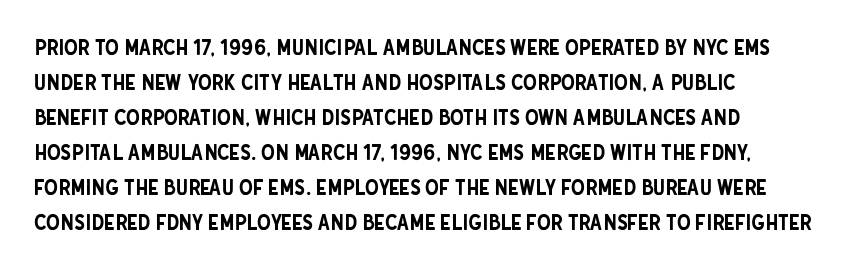
{"italic": "no", "underline": "no", "line_spacing": "normal", "line_spacing_ratio": 1.59, "letter_spacing": "normal", "letter_spacing_em": 0.0, "glyph_px": 22}
